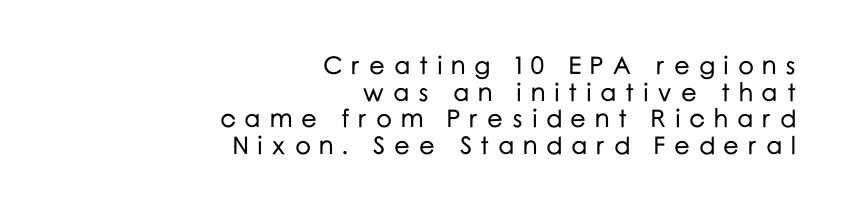
All the whitespace from short lines collects on the left. Spacing between characters has been opened up far beyond the box default. Only glyphs here, with clear space below each row. It's the straight-up-and-down kind of type.
